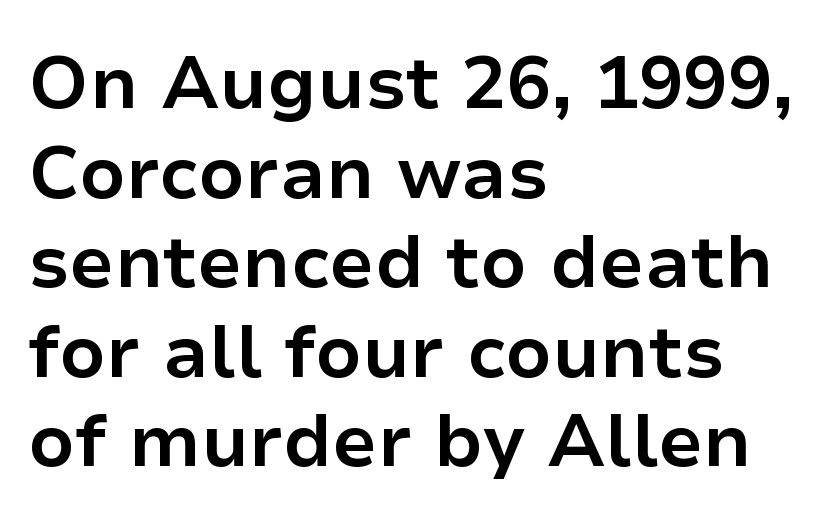
Q: Is the text bold? A: Yes.
Q: Is the text italic (slanted)? A: No, it is upright.
Q: Is the typeface a serif or a sans-serif typeface? A: Sans-serif.
Q: Is the text underlined? A: No.
Q: How is the paragraph aligned? A: Left-aligned.
Q: Is the spacing between letters normal or unusually wide? A: Normal.
Q: Width (condensed, normal, or wide)? A: Normal.
Q: Stroke contrast? A: Low.
Q: x-height? A: Medium.
Q: Monospaced? A: No.
